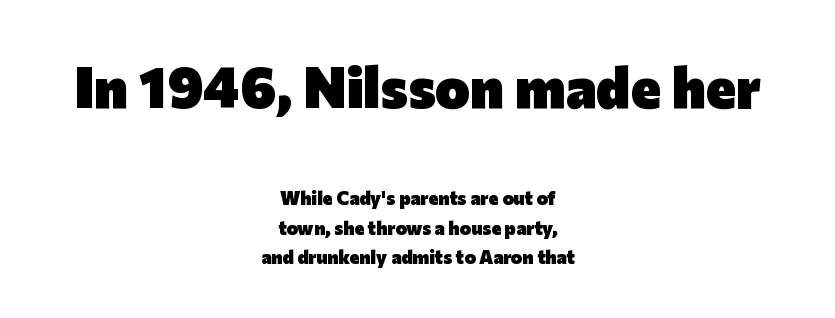
Regarding leading, the lines here are spaced in the standard way. Emphasis by weight is at full strength: bold. These lines are composed in type without serifs. Underlining? Definitely not there. Is there any slant? The stems are plumb.
